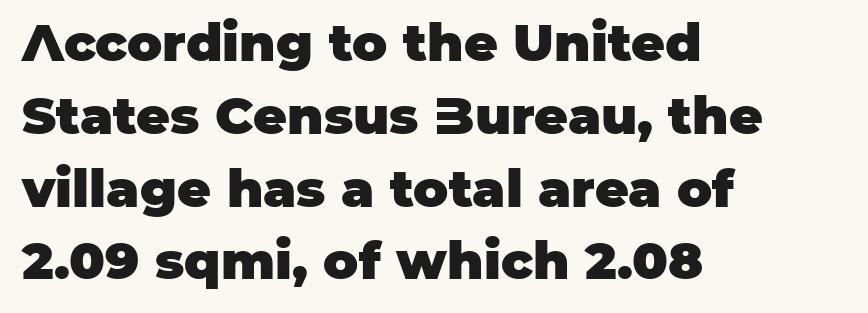
Posture: vertical. Type without underlining. Here the designer chose a conventional face with non-uniform glyph widths. A classic flush-left, rag-right setting is used for this passage. Interline gaps are of average width in this sample.
